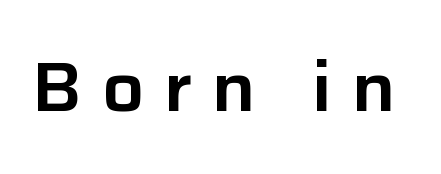
Q: Is the text italic (slanted)? A: No, it is upright.
Q: Is the typeface a serif or a sans-serif typeface? A: Sans-serif.
Q: Is the text underlined? A: No.
Q: Is the spacing between letters normal or unusually wide? A: Unusually wide.
Q: Width (condensed, normal, or wide)? A: Normal.
Q: Stroke contrast? A: Low.
Q: x-height? A: Medium.
Q: Monospaced? A: No.
